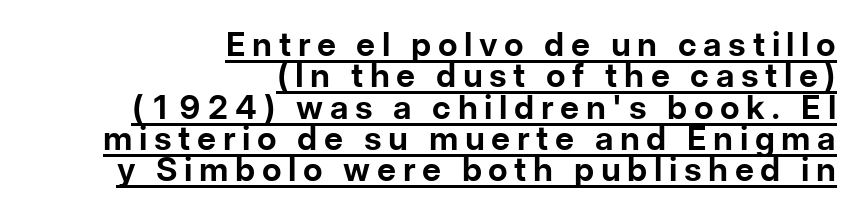
Q: Is the text bold? A: Yes.
Q: Is the text italic (slanted)? A: No, it is upright.
Q: Is the typeface a serif or a sans-serif typeface? A: Sans-serif.
Q: Is the text underlined? A: Yes.
Q: How is the paragraph aligned? A: Right-aligned.
Q: Is the spacing between letters normal or unusually wide? A: Unusually wide.
Q: Is the spacing between lines tight, normal or loose? A: Tight.
Q: Width (condensed, normal, or wide)? A: Normal.
Q: Stroke contrast? A: Low.
Q: x-height? A: Medium.
Q: Monospaced? A: No.
